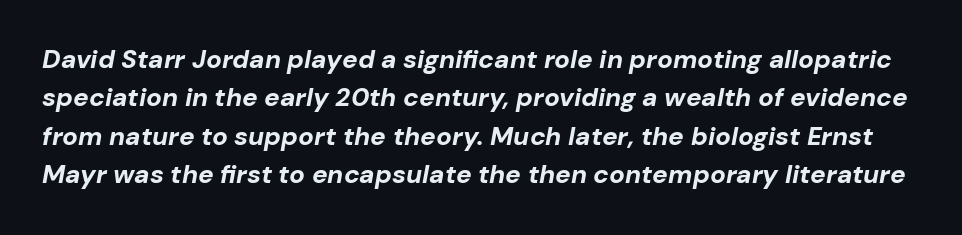
Q: Is the text bold? A: Yes.
Q: Is the text italic (slanted)? A: Yes, it leans right by about 10 degrees.
Q: Is the text underlined? A: No.
Q: Is the spacing between letters normal or unusually wide? A: Normal.
Q: Is the spacing between lines tight, normal or loose? A: Normal.
